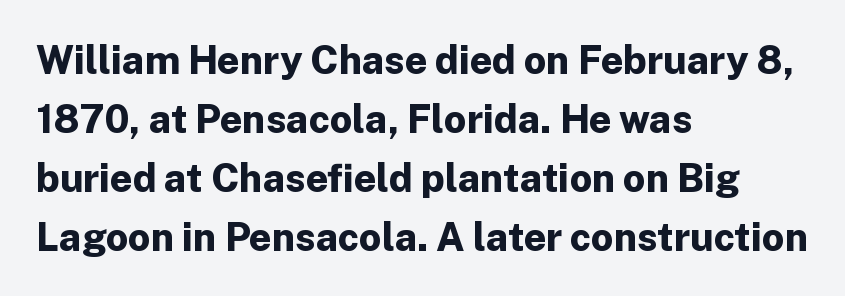
{"serif": "no", "italic": "no", "bold": "yes", "weight": "bold", "width": "normal", "stroke_contrast": "low", "x_height": "medium", "monospaced": "no", "underline": "no", "align": "left", "line_spacing": "normal", "line_spacing_ratio": 1.51, "letter_spacing": "normal", "letter_spacing_em": 0.0, "glyph_px": 39}
